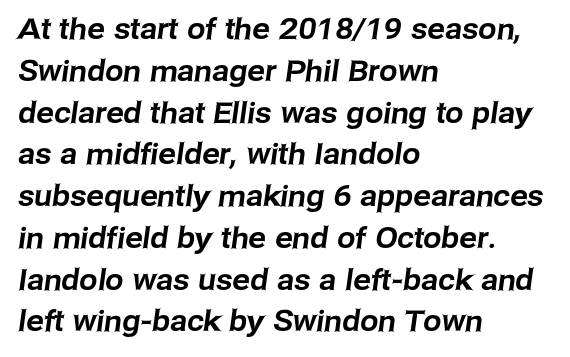
{"serif": "no", "width": "normal", "stroke_contrast": "low", "x_height": "medium", "monospaced": "no", "underline": "no", "align": "left", "line_spacing": "normal", "line_spacing_ratio": 1.44, "letter_spacing": "normal", "letter_spacing_em": 0.0, "glyph_px": 29}
